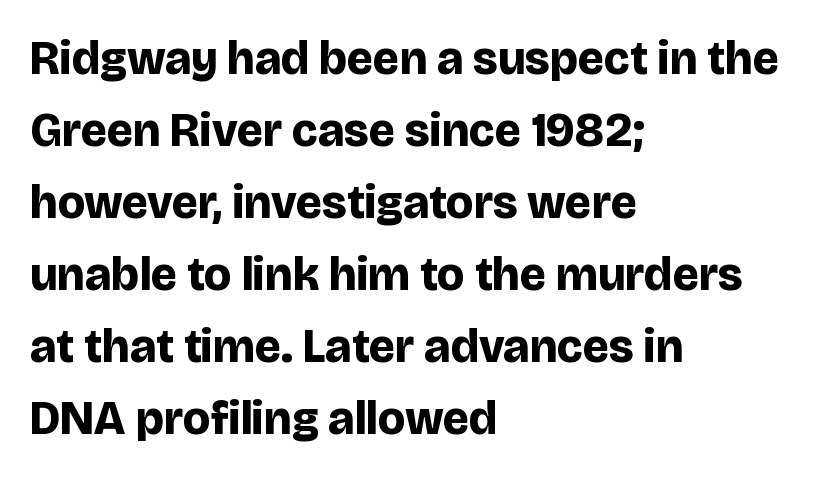
{"serif": "no", "italic": "no", "bold": "yes", "weight": "bold", "width": "normal", "stroke_contrast": "low", "x_height": "large", "monospaced": "no", "underline": "no", "align": "left", "line_spacing": "normal", "line_spacing_ratio": 1.53, "letter_spacing": "normal", "letter_spacing_em": 0.0, "glyph_px": 47}
